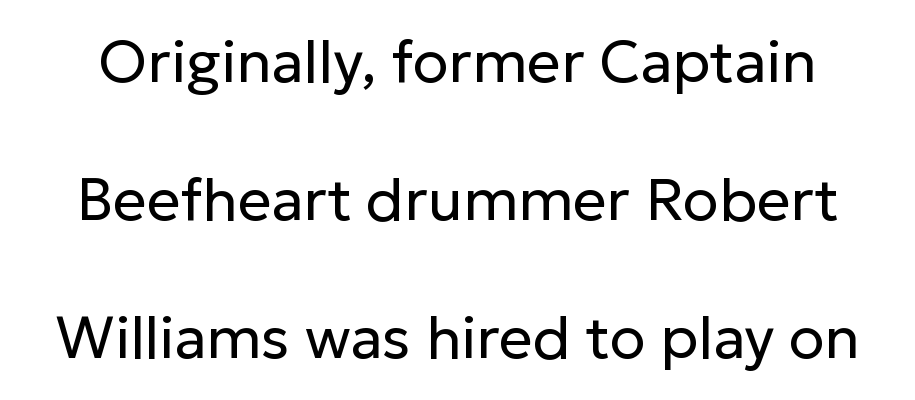
The image shows 59 px regular-weight sans-serif type, upright; set loose line spacing (2.34x), normal letter spacing, not underlined; low stroke contrast and a medium x-height.
